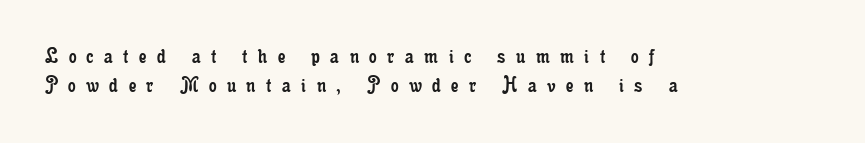
Q: Is the text bold? A: No.
Q: Is the text italic (slanted)? A: No, it is upright.
Q: Is the text underlined? A: No.
Q: How is the paragraph aligned? A: Left-aligned.
Q: Is the spacing between letters normal or unusually wide? A: Unusually wide.
